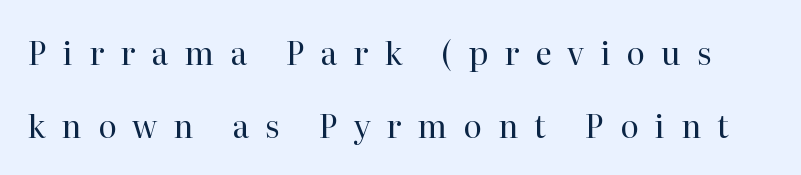
The image shows 32 px regular-weight serif type, upright; set loose line spacing (2.27x), unusually wide letter spacing (+0.5 em), not underlined; high stroke contrast and a medium x-height.
